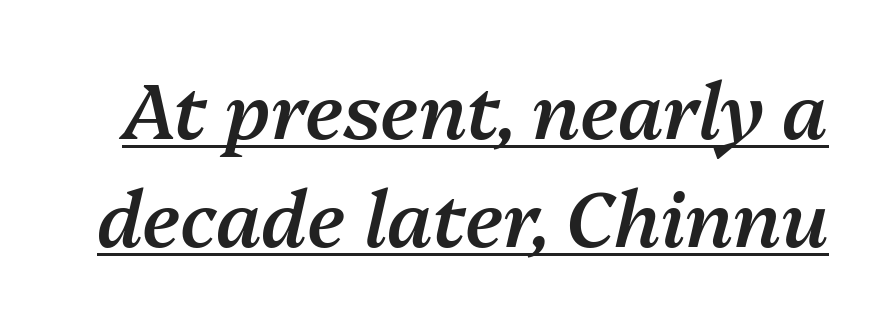
{"italic": "yes", "lean": "right", "slant_degrees": 13, "bold": "semi", "weight": "semibold", "width": "normal", "stroke_contrast": "medium", "x_height": "medium", "monospaced": "no", "underline": "yes", "line_spacing": "normal", "line_spacing_ratio": 1.4, "letter_spacing": "normal", "letter_spacing_em": 0.0, "glyph_px": 77}
